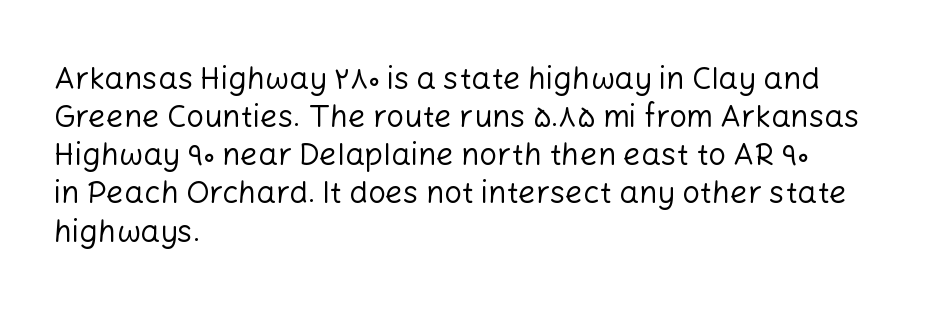
The image shows 31 px regular-weight sans-serif type, upright; set left-aligned, line spacing 1.23x, normal letter spacing, not underlined; low stroke contrast and a medium x-height.
